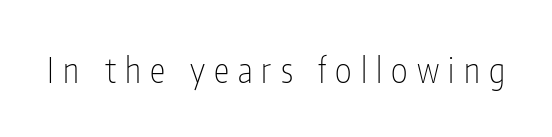
{"serif": "no", "italic": "no", "bold": "no", "weight": "thin", "width": "condensed", "stroke_contrast": "low", "x_height": "medium", "monospaced": "no", "underline": "no", "letter_spacing": "wide", "letter_spacing_em": 0.26, "glyph_px": 35}
